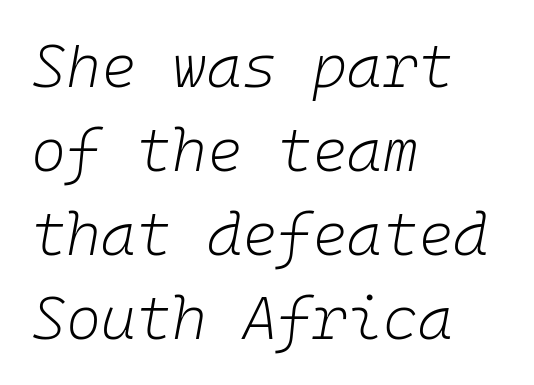
This reads as an unemphasized weight, regular at the heaviest. Does the copy run flush right? No — it runs flush left. Regarding leading, the lines here are spaced in the standard way. Just letters on the line, the space beneath them empty. How are the letters spaced? Ordinarily, with no added tracking. There's an unmistakable incline to the writing here.
